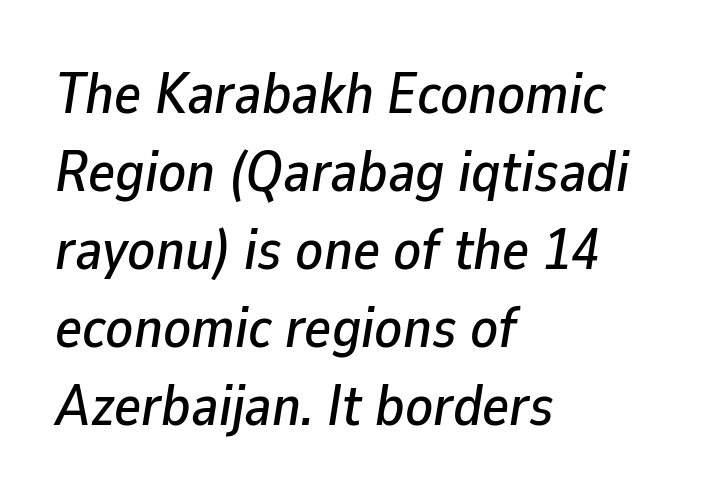
Q: Is the text italic (slanted)? A: Yes, it leans right by about 9 degrees.
Q: Is the text underlined? A: No.
Q: How is the paragraph aligned? A: Left-aligned.
Q: Is the spacing between letters normal or unusually wide? A: Normal.
Q: Is the spacing between lines tight, normal or loose? A: Normal.
Q: Width (condensed, normal, or wide)? A: Normal.
Q: Stroke contrast? A: Low.
Q: x-height? A: Medium.
Q: Monospaced? A: No.
